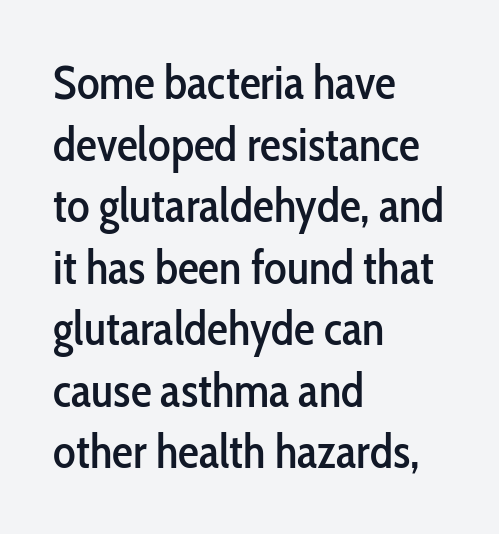
Q: Is the text italic (slanted)? A: No, it is upright.
Q: Is the typeface a serif or a sans-serif typeface? A: Sans-serif.
Q: Is the text underlined? A: No.
Q: How is the paragraph aligned? A: Left-aligned.
Q: Is the spacing between letters normal or unusually wide? A: Normal.
Q: Is the spacing between lines tight, normal or loose? A: Normal.
Q: Width (condensed, normal, or wide)? A: Condensed.
Q: Stroke contrast? A: Low.
Q: x-height? A: Medium.
Q: Monospaced? A: No.
